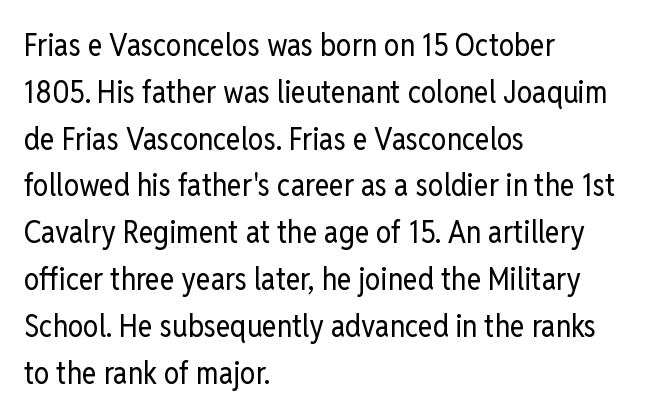
The image shows 31 px regular-weight, condensed sans-serif type, upright; set left-aligned, normal line spacing (1.51x), normal letter spacing, not underlined; low stroke contrast and a medium x-height.
